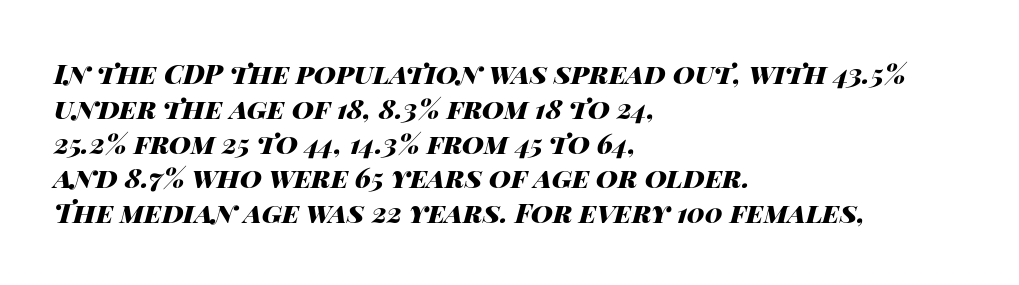
The image shows 27 px bold type, italic (leaning right); set left-aligned, normal line spacing (1.29x), normal letter spacing, not underlined.
